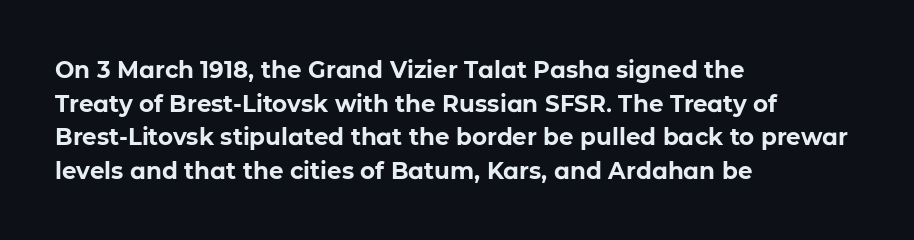
The image shows 23 px bold type, upright; set left-aligned, normal line spacing (1.46x), normal letter spacing, not underlined.
